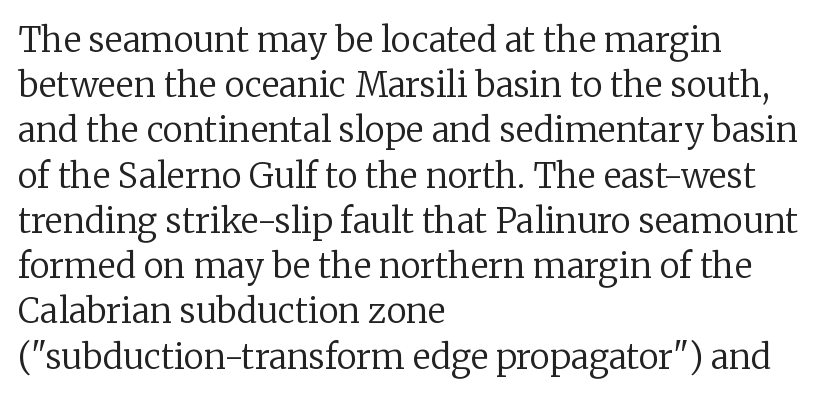
These lines are rendered in a variable-pitch font. In CSS terms this would be text-align: left. This rendering employs a face with finishing strokes, i.e., a serif. There is no visible air inserted between adjacent glyphs.
